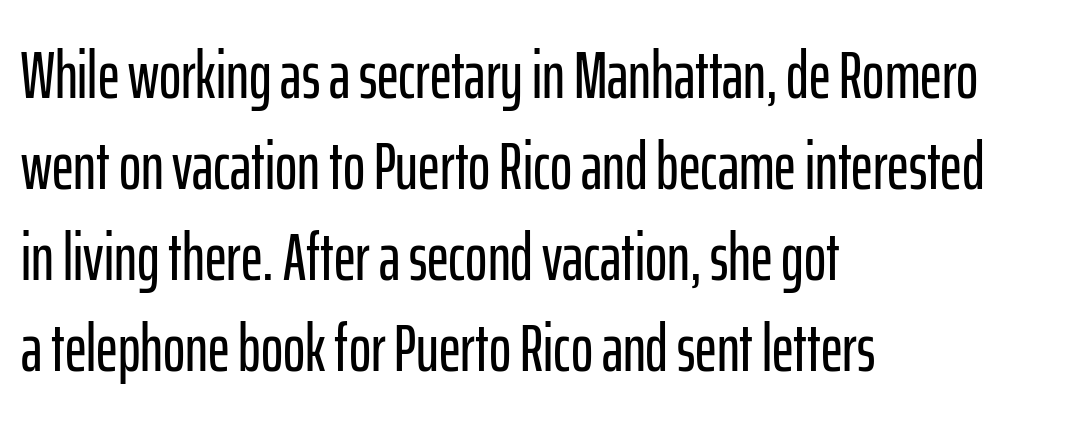
Observe the absence of serifs on each vertical stroke in this sample. Each letter keeps its own natural width here, so spacing adapts to shape. Leading: standard. Horizontally, the lines are justified to the leading edge only. Only glyphs here, with clear space below each row. When letters stand straight like this, we call the style roman or upright.
